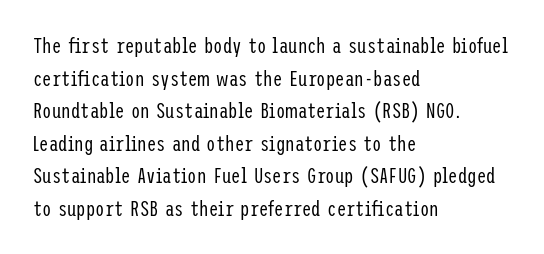
{"italic": "no", "bold": "no", "underline": "no", "align": "left", "line_spacing": "normal", "line_spacing_ratio": 1.55, "letter_spacing": "normal", "letter_spacing_em": 0.0, "glyph_px": 21}
